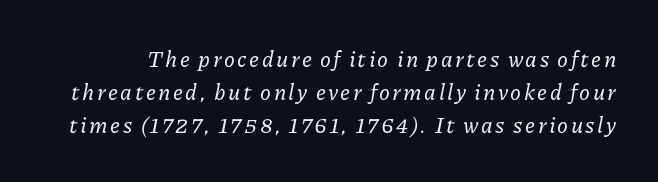
{"italic": "yes", "lean": "right", "slant_degrees": 11, "underline": "no", "line_spacing": "normal", "line_spacing_ratio": 1.5, "glyph_px": 22}
